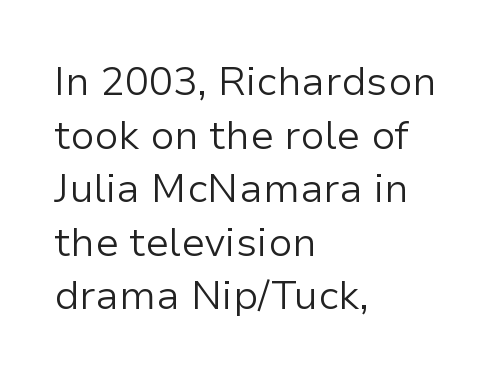
Each stroke keeps to a modest, everyday thickness or less. The rendering anchors every line to the left-hand side. Character widths vary here, with narrow letters taking less room than wide ones. Italic: no, the glyphs are upright roman.
